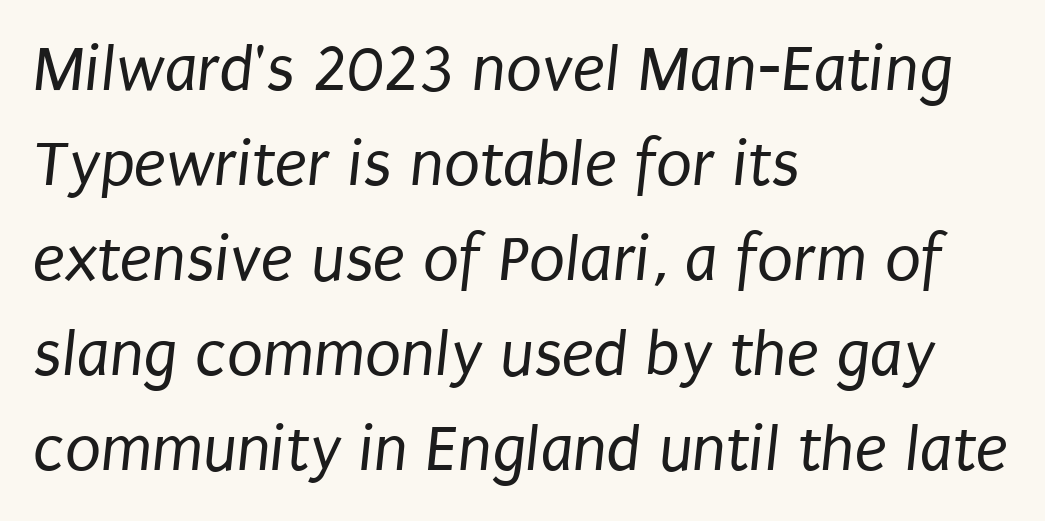
Q: Is the text bold? A: No.
Q: Is the typeface a serif or a sans-serif typeface? A: Sans-serif.
Q: Is the text underlined? A: No.
Q: How is the paragraph aligned? A: Left-aligned.
Q: Is the spacing between letters normal or unusually wide? A: Normal.
Q: Is the spacing between lines tight, normal or loose? A: Normal.
Q: Width (condensed, normal, or wide)? A: Condensed.
Q: Stroke contrast? A: Low.
Q: x-height? A: Large.
Q: Monospaced? A: No.
